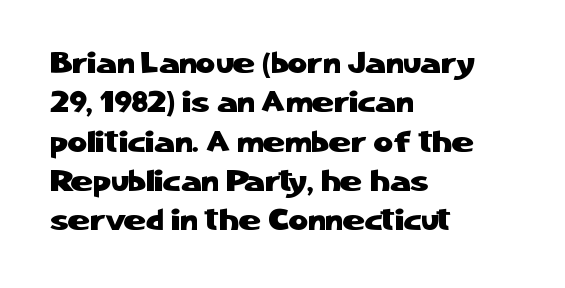
Letters rest on an invisible, unmarked baseline. Baseline-to-baseline distance is the conventional proportion of letter height. Nothing sits at the stroke ends, so this counts as sans-serif. How are the letters spaced? Ordinarily, with no added tracking.
